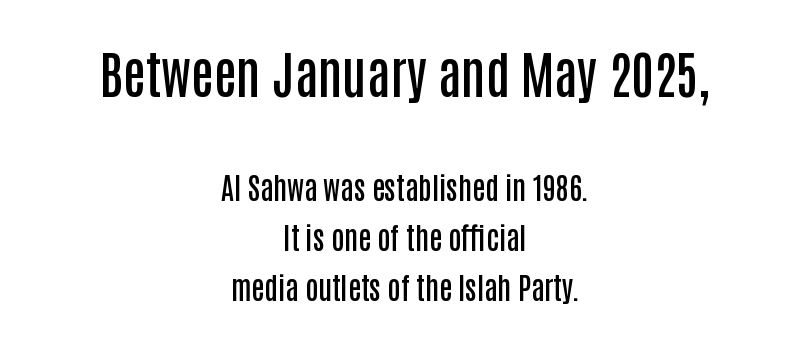
Which chunk is bigger? The first one — the top block dwarfs the bottom. The rag falls on both sides of this text block equally. Decoration check: the copy has no underline. This is the regular roman posture of the typeface. Look at the tracking — it's just the regular setting, nothing added. Each letter's strokes conclude bluntly, with no projecting serifs.
